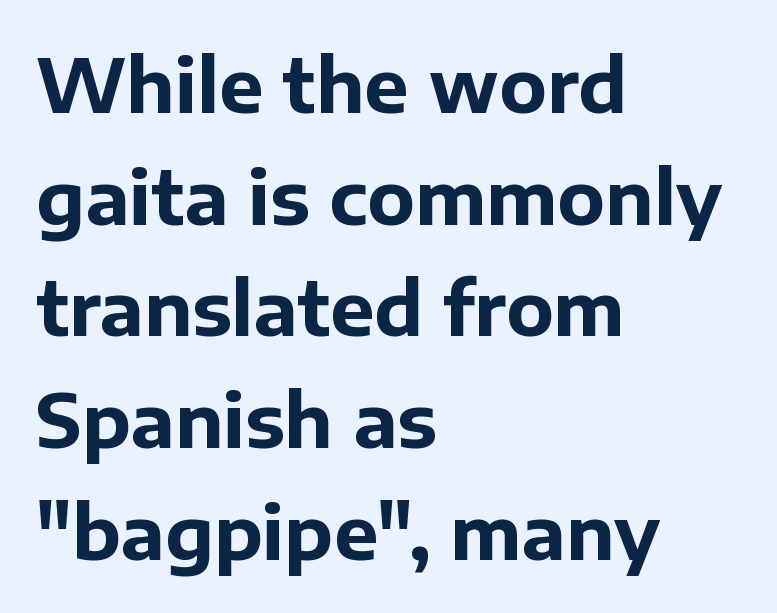
A typesetter would mark this as roman, not italic. Check the space under the baseline: it is left empty. I'd describe the lettering as bold — thick and assertive. The letterforms sit shoulder to shoulder at normal distance.
